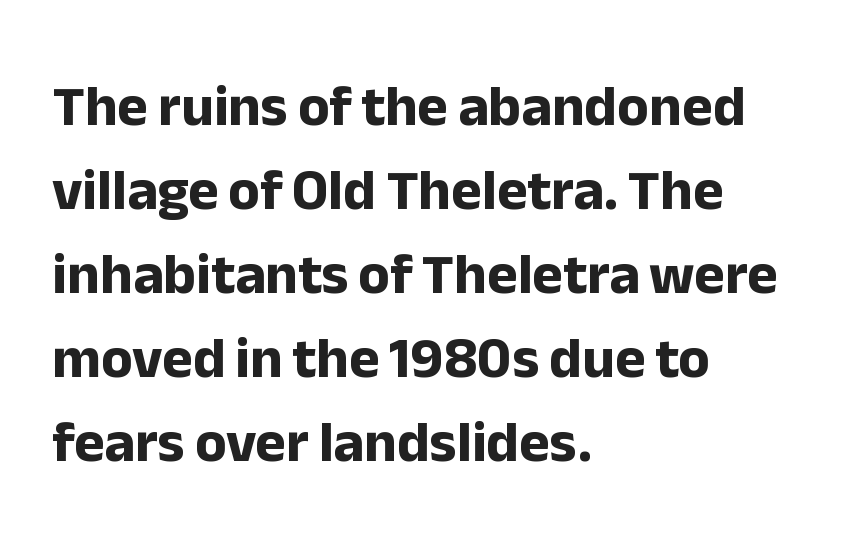
The image shows 58 px bold sans-serif type, upright; set left-aligned, normal line spacing (1.45x), normal letter spacing, not underlined; low stroke contrast and a medium x-height.
